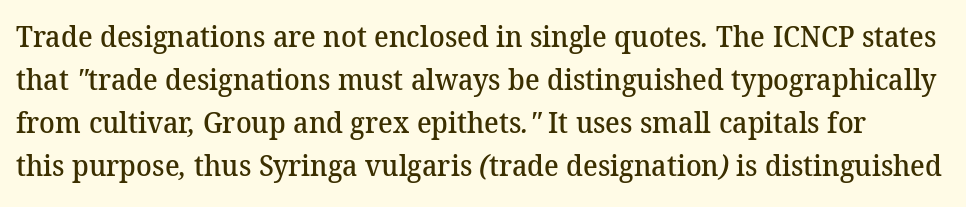
Serif or sans? Serif — the stroke terminals have little feet. A clean baseline with only descenders dipping below it. The rendering uses a semibold face; strokes are thickened but not to full bold. Normally led — the rows are evenly, conventionally spaced.
